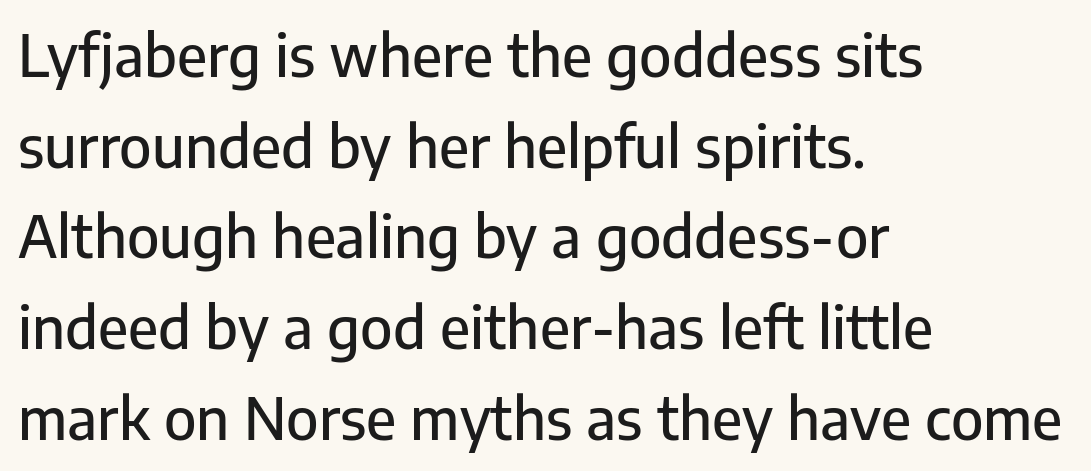
Think of a printed novel: that variable character pitch is what you see here. Ordinary non-slanted type is in use. Typographically, this falls in the sans-serif category. Lines of text with bare space underneath. Short note: letters normally spaced.
